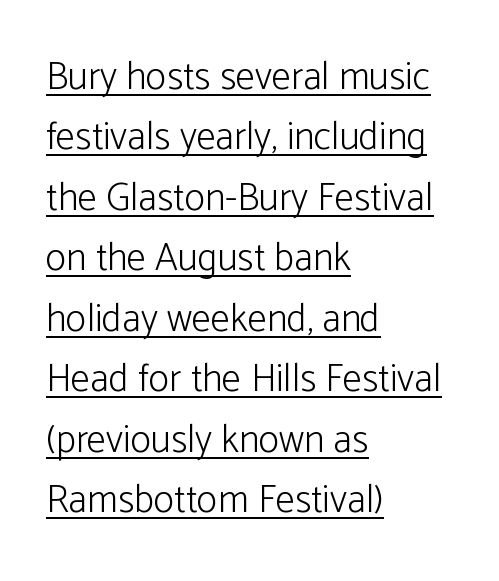
{"serif": "no", "italic": "no", "bold": "no", "weight": "light", "width": "normal", "stroke_contrast": "low", "x_height": "medium", "monospaced": "no", "underline": "yes", "align": "left", "line_spacing": "normal", "line_spacing_ratio": 1.55, "letter_spacing": "normal", "letter_spacing_em": 0.0, "glyph_px": 39}
